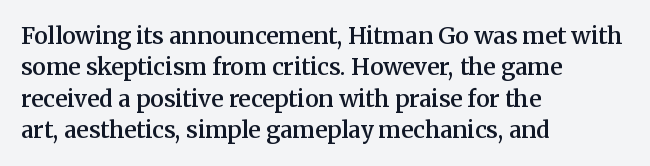
Type without underlining. Compared with an ordinary text face, these strokes are moderately heavier — a semibold. A typesetter would call this zero additional tracking. The vertical gap from one line to the next is medium.
